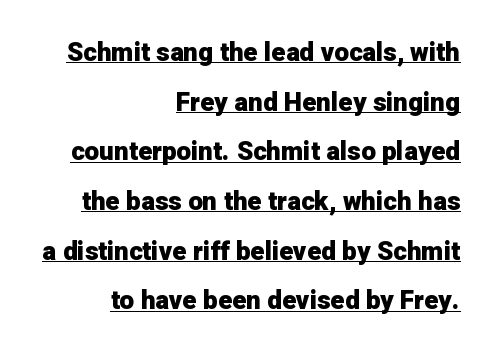
Glyph-to-glyph distance matches everyday printed text. This block would shrink considerably if given ordinary leading; it's expanded now. Caption: multi-line text, flush right, ragged left. Notice how the stems are strictly vertical — no italics here.
